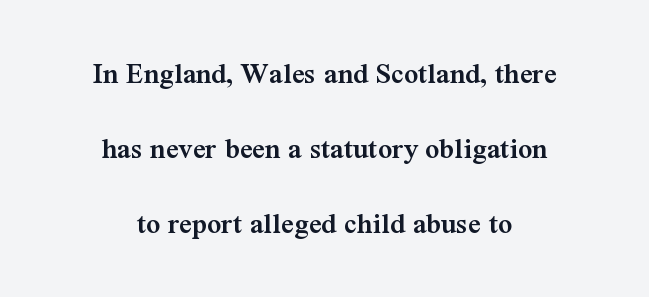
A typesetter would call this leading open, well beyond the default. Spacing between characters is what you'd get straight out of the box. On the weight axis this lands at semibold, roughly 600. This is the regular roman posture of the typeface.
